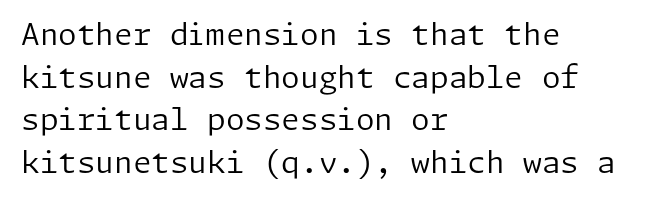
The image shows 30 px regular-weight sans-serif type, upright; set left-aligned, normal line spacing (1.42x), normal letter spacing, not underlined; low stroke contrast and a medium x-height.
